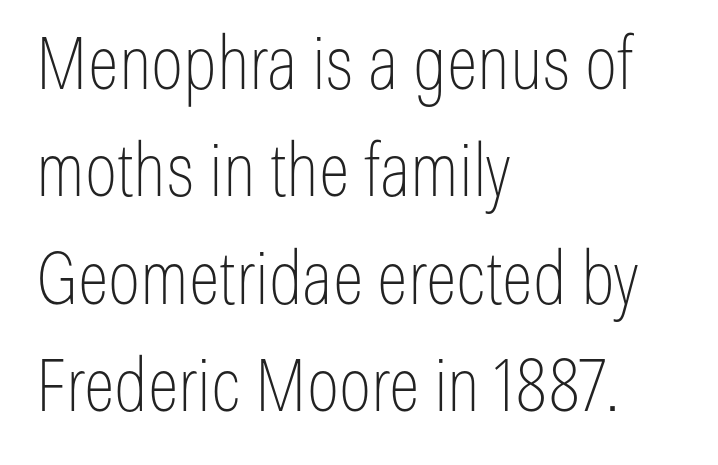
{"serif": "no", "italic": "no", "bold": "no", "weight": "thin", "width": "condensed", "stroke_contrast": "low", "x_height": "medium", "monospaced": "no", "underline": "no", "align": "left", "line_spacing": "normal", "line_spacing_ratio": 1.47, "letter_spacing": "normal", "letter_spacing_em": 0.0, "glyph_px": 73}
